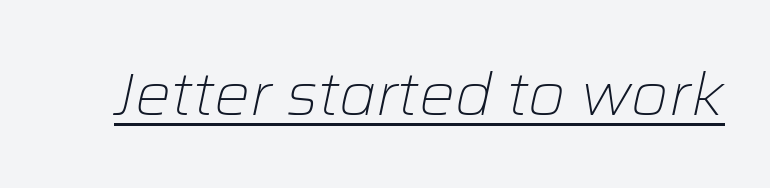
{"italic": "yes", "lean": "right", "slant_degrees": 12, "bold": "no", "weight": "light", "width": "normal", "stroke_contrast": "low", "x_height": "medium", "monospaced": "no", "underline": "yes", "letter_spacing": "normal", "letter_spacing_em": 0.0, "glyph_px": 60}
